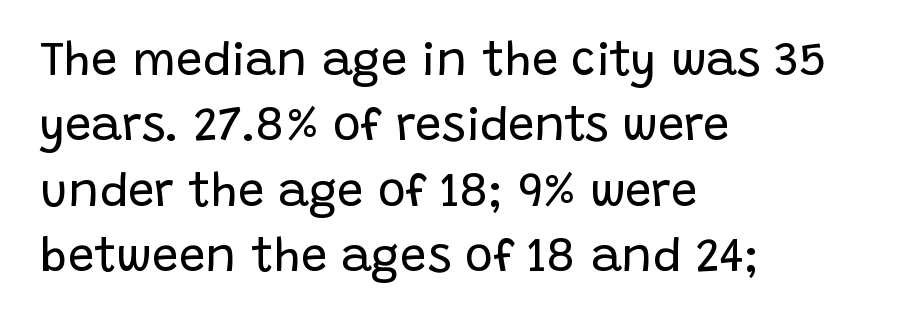
Q: Is the text bold? A: No.
Q: Is the text italic (slanted)? A: No, it is upright.
Q: Is the typeface a serif or a sans-serif typeface? A: Sans-serif.
Q: Is the text underlined? A: No.
Q: How is the paragraph aligned? A: Left-aligned.
Q: Is the spacing between letters normal or unusually wide? A: Normal.
Q: Is the spacing between lines tight, normal or loose? A: Normal.
Q: Width (condensed, normal, or wide)? A: Normal.
Q: Stroke contrast? A: Low.
Q: x-height? A: Large.
Q: Monospaced? A: No.
